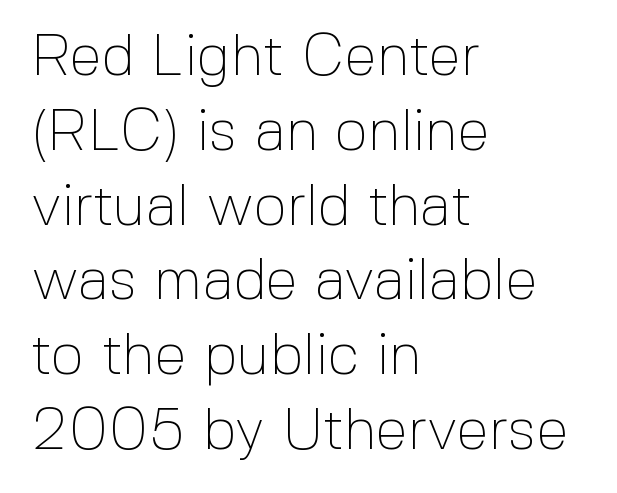
Q: Is the text bold? A: No.
Q: Is the text italic (slanted)? A: No, it is upright.
Q: Is the typeface a serif or a sans-serif typeface? A: Sans-serif.
Q: Is the text underlined? A: No.
Q: How is the paragraph aligned? A: Left-aligned.
Q: Is the spacing between letters normal or unusually wide? A: Normal.
Q: Is the spacing between lines tight, normal or loose? A: Normal.
Q: Width (condensed, normal, or wide)? A: Normal.
Q: x-height? A: Medium.
Q: Monospaced? A: No.
